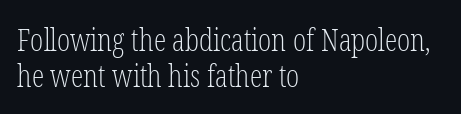
The image shows 31 px light, condensed serif type, upright; set left-aligned, tight line spacing (1.15x), normal letter spacing, not underlined; low stroke contrast and a medium x-height.
